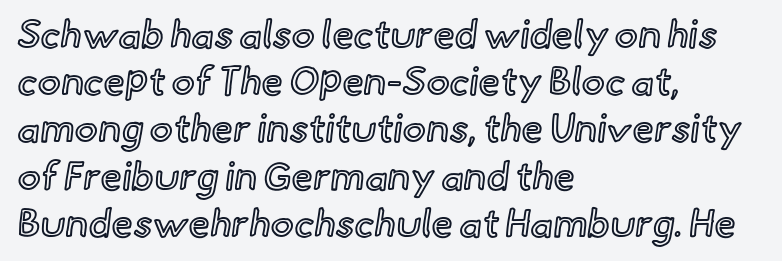
Q: Is the text italic (slanted)? A: Yes.
Q: Is the text underlined? A: No.
Q: How is the paragraph aligned? A: Left-aligned.
Q: Is the spacing between letters normal or unusually wide? A: Normal.
Q: Width (condensed, normal, or wide)? A: Normal.
Q: x-height? A: Small.
Q: Monospaced? A: No.
